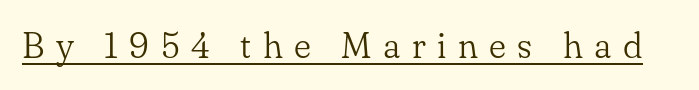
{"serif": "yes", "italic": "no", "bold": "no", "weight": "light", "width": "normal", "stroke_contrast": "low", "x_height": "small", "monospaced": "no", "underline": "yes", "letter_spacing": "wide", "letter_spacing_em": 0.32, "glyph_px": 36}
